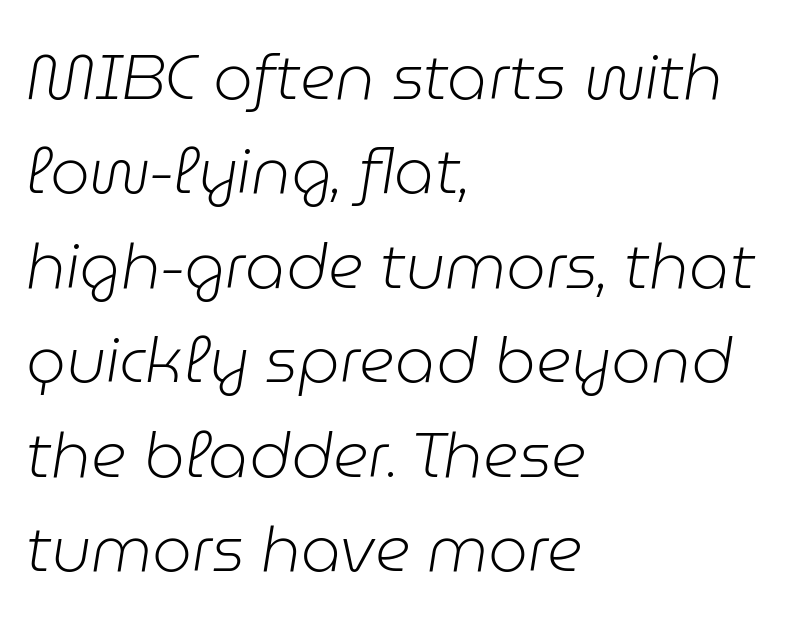
Letter spacing: default. The rendering uses natural spacing where letterforms have individual widths. Anything drawn beneath the words? Only blank space. The axis of the letterforms is tilted away from vertical. Ink coverage per letter is moderate at most. Does the leading feel generous? No, just average.
